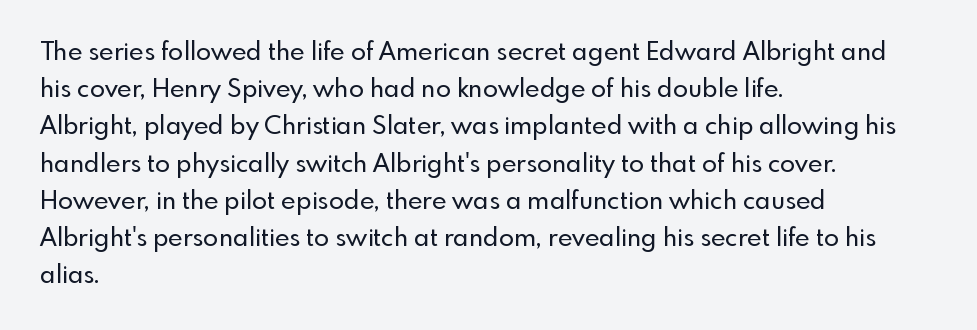
The image shows 25 px text type, upright; set left-aligned, normal line spacing (1.49x), normal letter spacing, not underlined.
